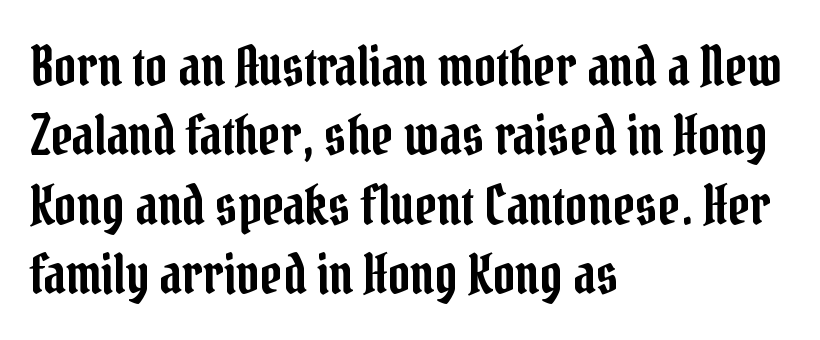
{"serif": "yes", "italic": "no", "width": "condensed", "stroke_contrast": "low", "x_height": "medium", "monospaced": "no", "underline": "no", "align": "left", "line_spacing": "normal", "line_spacing_ratio": 1.26, "letter_spacing": "normal", "letter_spacing_em": 0.0, "glyph_px": 55}
